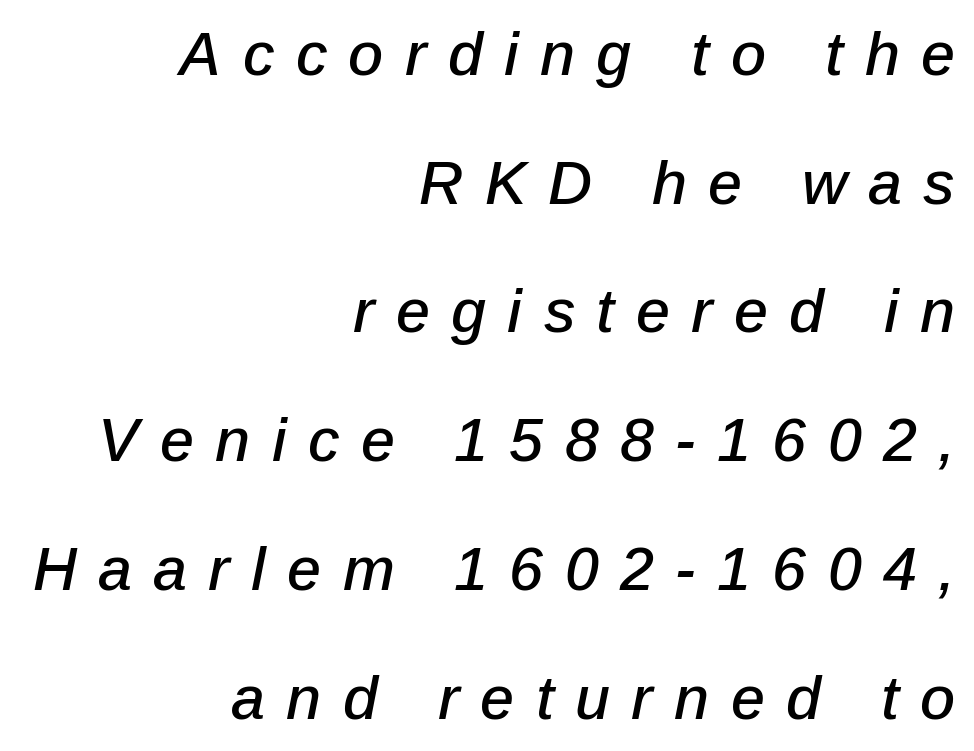
Has an underline been added? It has not. Leading: increased. Observe the wide spacing: letters keep a clear distance from each other. The rag falls on the left side of this text block. The letters advance in unequal steps, a hallmark of proportional type. Slanted lettering throughout.
